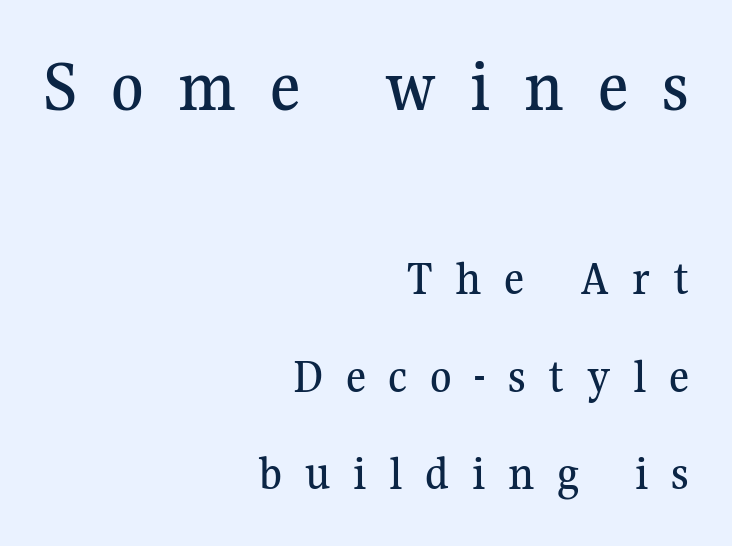
{"serif": "yes", "italic": "no", "width": "normal", "stroke_contrast": "medium", "x_height": "medium", "monospaced": "no", "underline": "no", "align": "right", "line_spacing": "loose", "line_spacing_ratio": 1.99, "letter_spacing": "wide", "letter_spacing_em": 0.46, "larger_block": "first", "size_ratio": 1.51, "glyph_px": 74}
